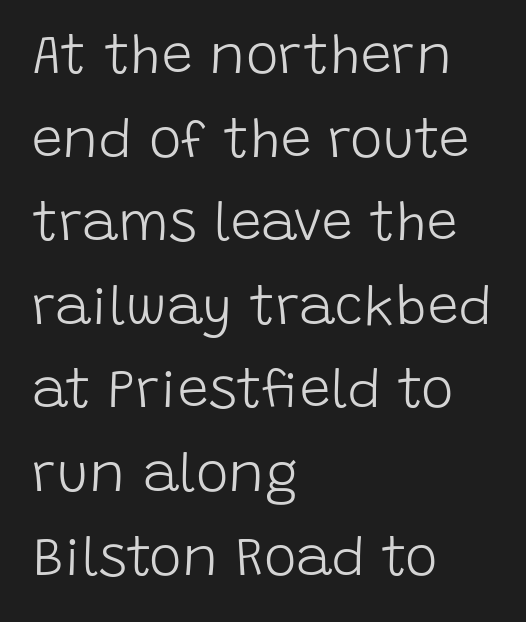
Lines of text with bare space underneath. In terms of posture, this sample is upright. There is no visible air inserted between adjacent glyphs. The rag falls on the right side of this text block. The text was rendered using a sans face with plain stroke endings. Regarding leading, the lines here are spaced in the standard way.
